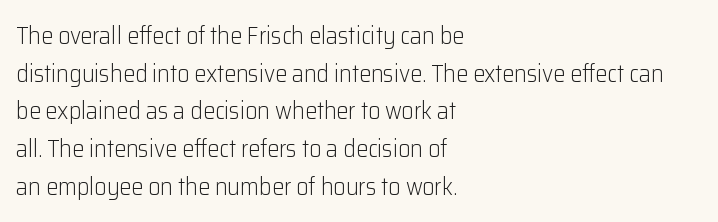
Q: Is the text bold? A: No.
Q: Is the text italic (slanted)? A: No, it is upright.
Q: Is the text underlined? A: No.
Q: How is the paragraph aligned? A: Left-aligned.
Q: Is the spacing between letters normal or unusually wide? A: Normal.
Q: Is the spacing between lines tight, normal or loose? A: Normal.
